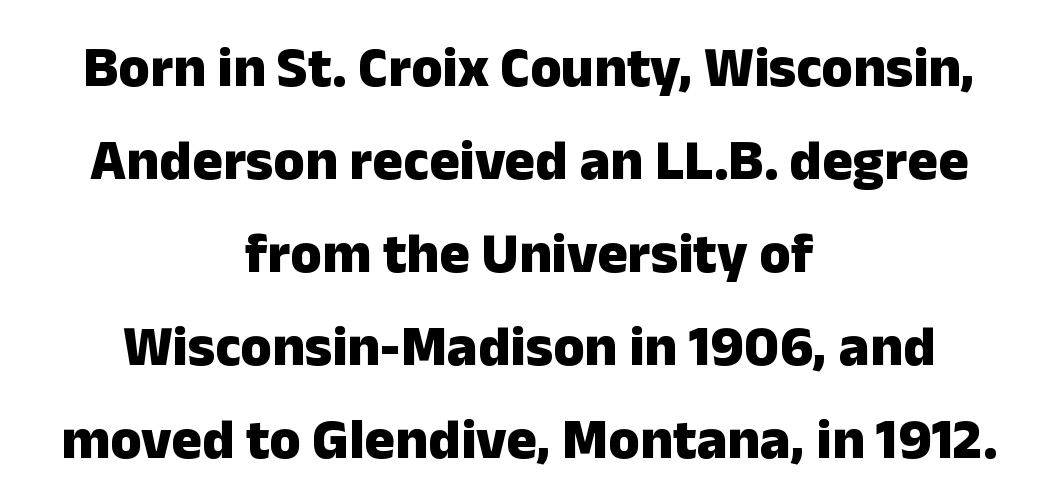
The image shows 57 px heavy sans-serif type, upright; set centered, normal line spacing (1.63x), normal letter spacing, not underlined; low stroke contrast and a medium x-height.
